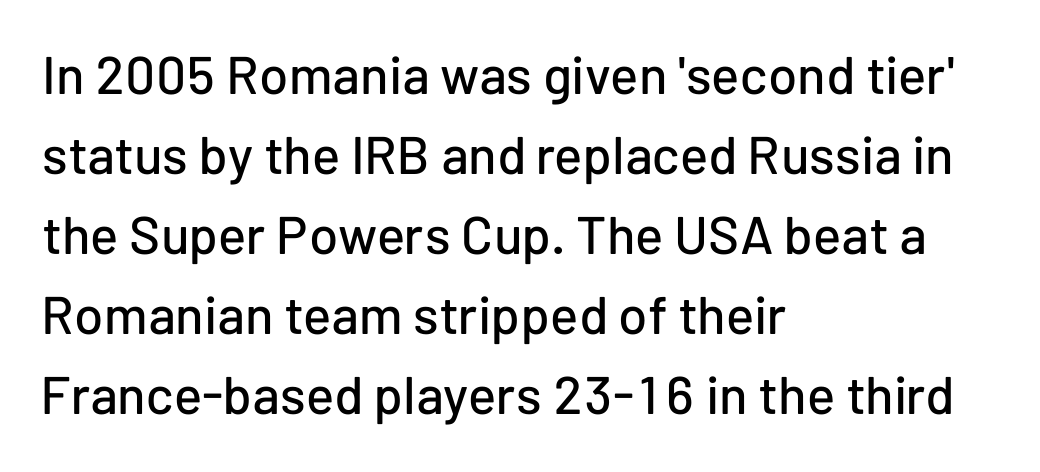
{"serif": "no", "italic": "no", "width": "normal", "stroke_contrast": "low", "x_height": "medium", "monospaced": "no", "underline": "no", "align": "left", "line_spacing": "normal", "line_spacing_ratio": 1.51, "letter_spacing": "normal", "letter_spacing_em": 0.0, "glyph_px": 53}
